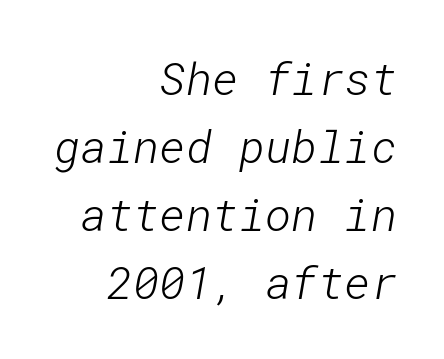
The image shows 45 px light sans-serif type; set right-aligned, normal line spacing (1.51x), normal letter spacing, not underlined; low stroke contrast and a medium x-height.
